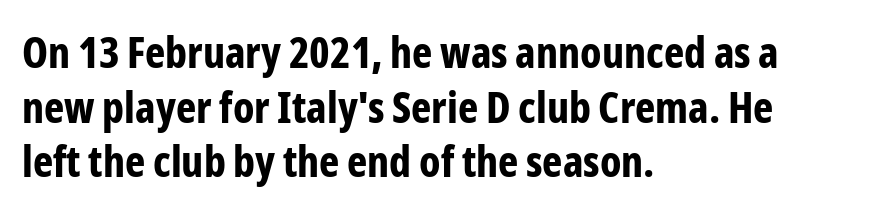
Q: Is the text bold? A: Yes.
Q: Is the text italic (slanted)? A: No, it is upright.
Q: Is the typeface a serif or a sans-serif typeface? A: Sans-serif.
Q: Is the text underlined? A: No.
Q: How is the paragraph aligned? A: Left-aligned.
Q: Is the spacing between letters normal or unusually wide? A: Normal.
Q: Is the spacing between lines tight, normal or loose? A: Normal.
Q: Width (condensed, normal, or wide)? A: Condensed.
Q: Stroke contrast? A: Low.
Q: x-height? A: Medium.
Q: Monospaced? A: No.
